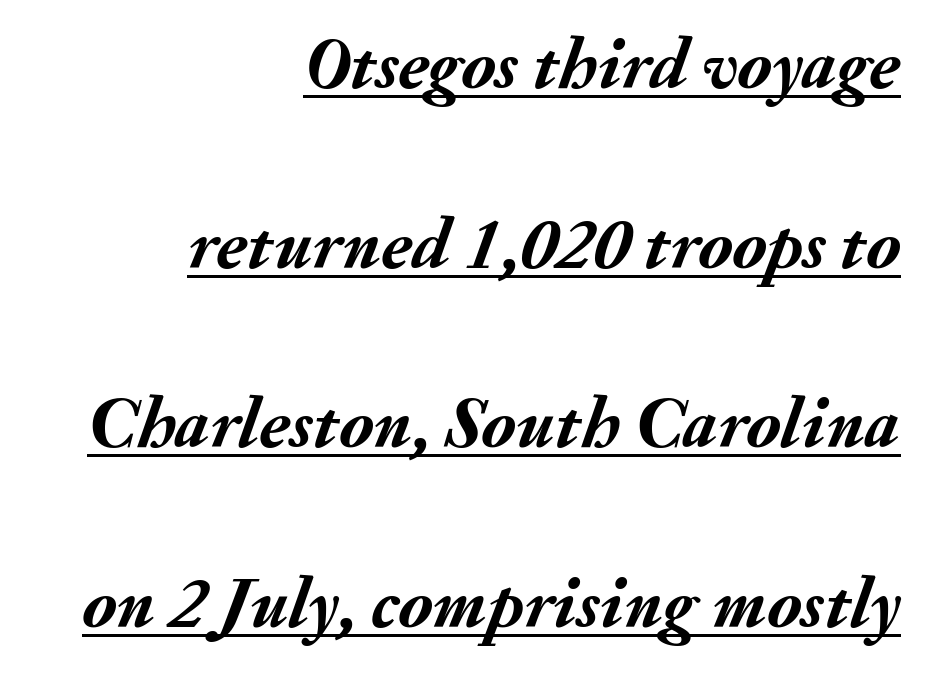
Q: Is the text bold? A: Yes.
Q: Is the text italic (slanted)? A: Yes, it leans right by about 20 degrees.
Q: Is the text underlined? A: Yes.
Q: How is the paragraph aligned? A: Right-aligned.
Q: Is the spacing between letters normal or unusually wide? A: Normal.
Q: Is the spacing between lines tight, normal or loose? A: Loose.
Q: Width (condensed, normal, or wide)? A: Normal.
Q: Stroke contrast? A: Medium.
Q: x-height? A: Small.
Q: Monospaced? A: No.
